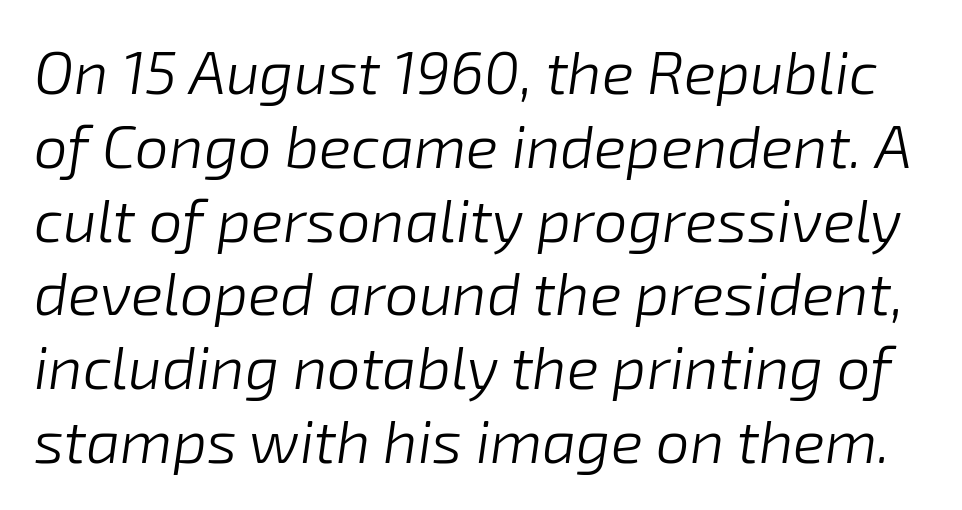
Q: Is the text bold? A: No.
Q: Is the text italic (slanted)? A: Yes, it leans right by about 8 degrees.
Q: Is the text underlined? A: No.
Q: Is the spacing between letters normal or unusually wide? A: Normal.
Q: Width (condensed, normal, or wide)? A: Normal.
Q: Stroke contrast? A: Low.
Q: x-height? A: Medium.
Q: Monospaced? A: No.
